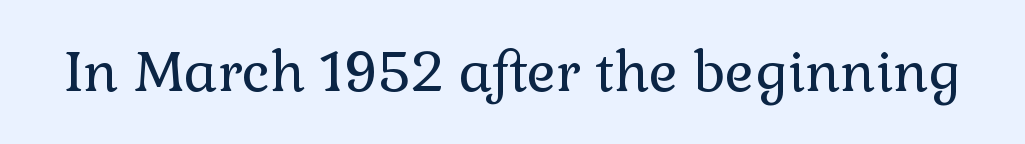
{"serif": "yes", "italic": "no", "bold": "no", "weight": "regular", "width": "normal", "x_height": "medium", "monospaced": "no", "underline": "no", "letter_spacing": "normal", "letter_spacing_em": 0.0, "glyph_px": 55}
